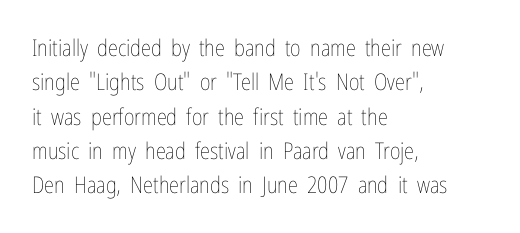
Q: Is the text bold? A: No.
Q: Is the text italic (slanted)? A: No, it is upright.
Q: Is the text underlined? A: No.
Q: How is the paragraph aligned? A: Left-aligned.
Q: Is the spacing between letters normal or unusually wide? A: Normal.
Q: Is the spacing between lines tight, normal or loose? A: Normal.
